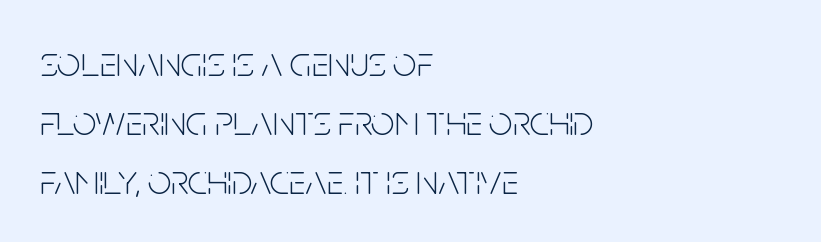
{"serif": "no", "italic": "no", "bold": "no", "weight": "light", "width": "condensed", "stroke_contrast": "low", "x_height": "large", "monospaced": "no", "underline": "no", "align": "left", "line_spacing": "normal", "line_spacing_ratio": 1.41, "letter_spacing": "normal", "letter_spacing_em": 0.0, "glyph_px": 42}
